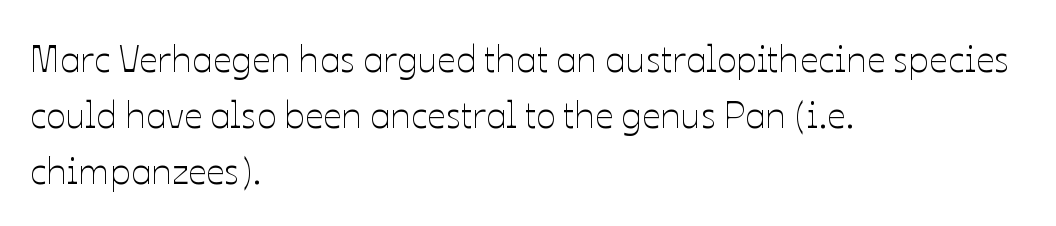
{"italic": "no", "bold": "no", "weight": "thin", "width": "normal", "stroke_contrast": "low", "x_height": "medium", "monospaced": "no", "underline": "no", "align": "left", "line_spacing": "normal", "line_spacing_ratio": 1.52, "letter_spacing": "normal", "letter_spacing_em": 0.0, "glyph_px": 37}
